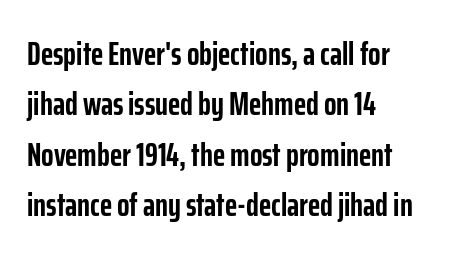
Q: Is the text bold? A: Yes.
Q: Is the text italic (slanted)? A: No, it is upright.
Q: Is the typeface a serif or a sans-serif typeface? A: Sans-serif.
Q: Is the text underlined? A: No.
Q: How is the paragraph aligned? A: Left-aligned.
Q: Is the spacing between letters normal or unusually wide? A: Normal.
Q: Is the spacing between lines tight, normal or loose? A: Normal.
Q: Width (condensed, normal, or wide)? A: Condensed.
Q: Stroke contrast? A: Low.
Q: x-height? A: Medium.
Q: Monospaced? A: No.
